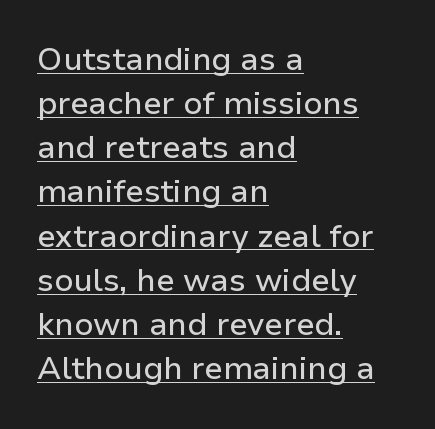
{"serif": "no", "italic": "no", "width": "normal", "stroke_contrast": "low", "x_height": "medium", "monospaced": "no", "underline": "yes", "align": "left", "line_spacing": "normal", "line_spacing_ratio": 1.38, "letter_spacing": "normal", "letter_spacing_em": 0.0, "glyph_px": 32}
